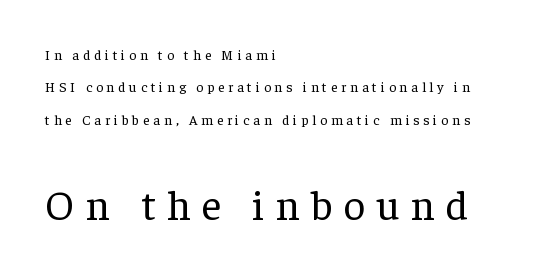
A typesetter would call this heavily tracked-out type. The face used here is proportionally spaced, like ordinary book or web type. Block two is the big one; block one sits smaller above it. The specimen omits any rule beneath the text block's lines. The designer dialed line spacing up above the default.
